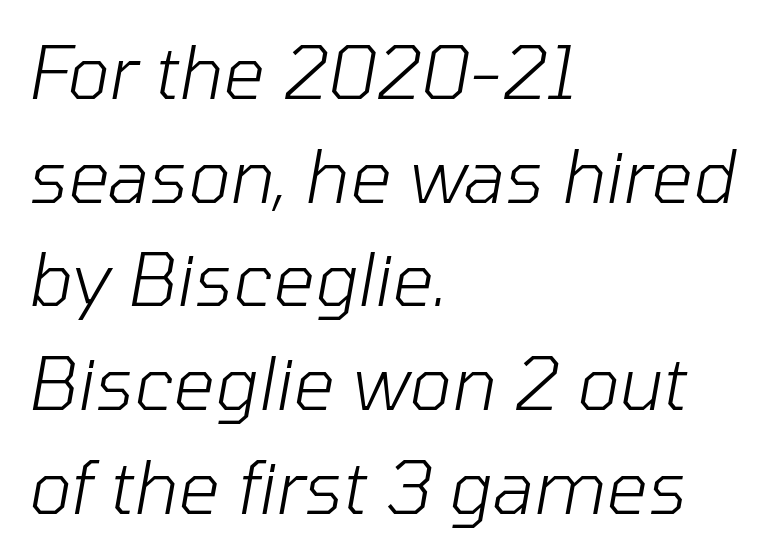
In CSS terms this would be text-align: left. Here the designer chose a conventional face with non-uniform glyph widths. Bold? No — there's no thickening of the strokes. Underlining? Definitely not there.
